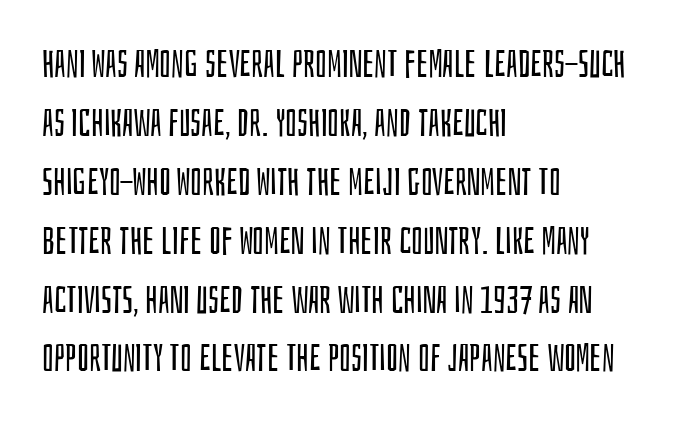
{"serif": "no", "italic": "no", "bold": "no", "weight": "regular", "width": "condensed", "stroke_contrast": "low", "x_height": "large", "monospaced": "no", "underline": "no", "align": "left", "line_spacing": "normal", "line_spacing_ratio": 1.55, "letter_spacing": "normal", "letter_spacing_em": 0.0, "glyph_px": 38}
